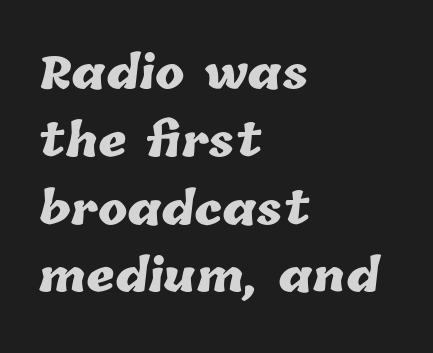
The image shows 44 px heavy type; set left-aligned, normal line spacing (1.54x), normal letter spacing, not underlined; low stroke contrast and a medium x-height.
